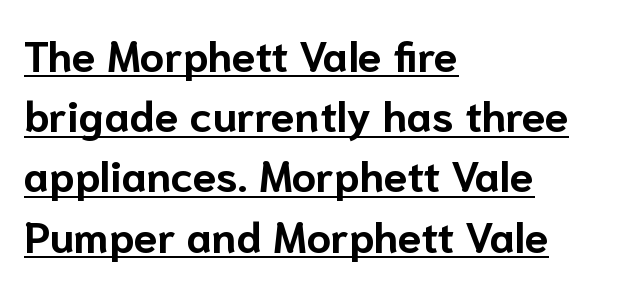
Students, note that the glyphs here touch the page at normal intervals. Emphasis by weight is at full strength: bold. The letters stand upright; this is a roman face. The setting favours the left margin, as ordinary paragraphs usually do.
